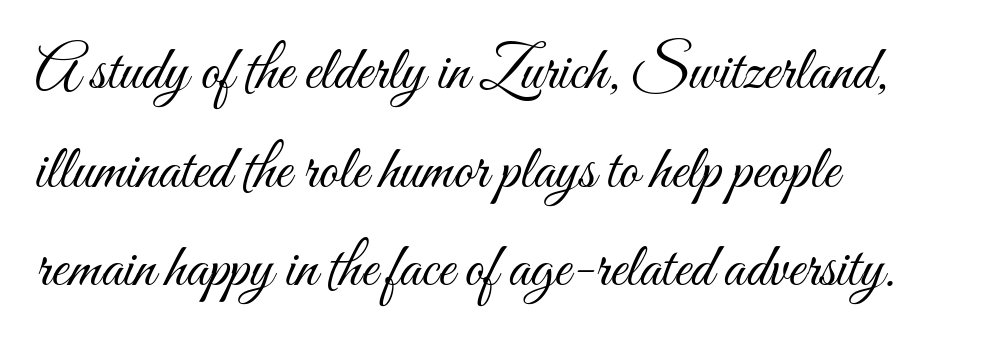
The image shows 62 px light, condensed type; set left-aligned, normal line spacing (1.59x), normal letter spacing, not underlined; medium stroke contrast and a small x-height.
